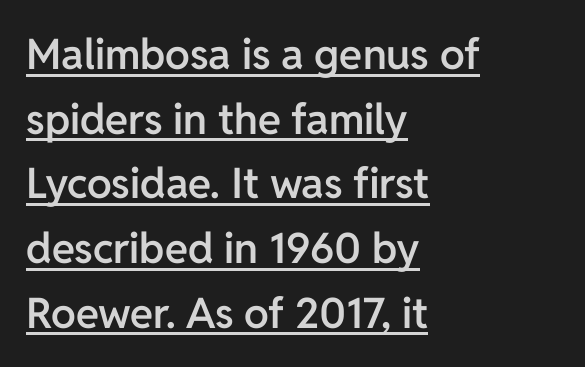
{"serif": "no", "italic": "no", "bold": "semi", "weight": "semibold", "width": "normal", "stroke_contrast": "low", "x_height": "medium", "monospaced": "no", "underline": "yes", "align": "left", "line_spacing": "normal", "line_spacing_ratio": 1.54, "letter_spacing": "normal", "letter_spacing_em": 0.0, "glyph_px": 42}
